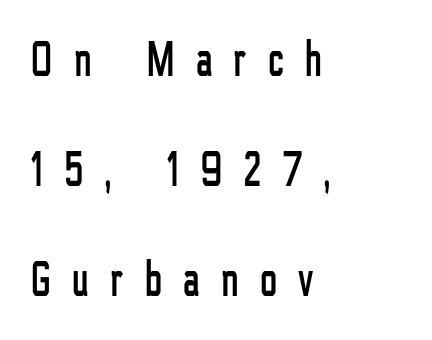
{"serif": "no", "italic": "no", "width": "condensed", "stroke_contrast": "low", "x_height": "medium", "monospaced": "no", "underline": "no", "align": "left", "line_spacing": "loose", "line_spacing_ratio": 2.2, "letter_spacing": "wide", "letter_spacing_em": 0.44, "glyph_px": 50}
